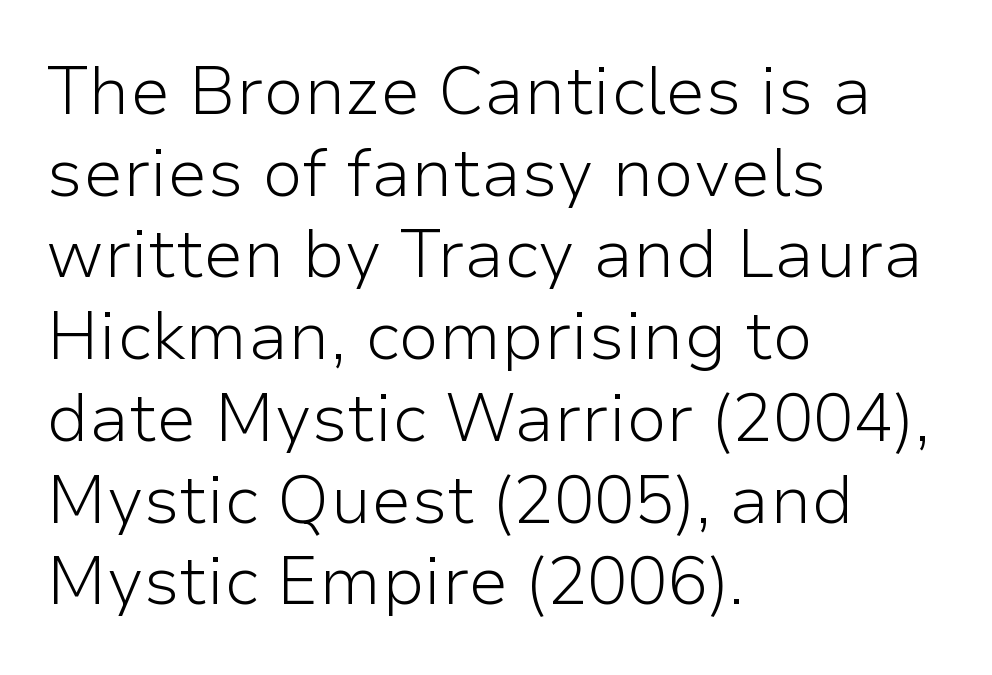
{"serif": "no", "italic": "no", "bold": "no", "weight": "light", "width": "normal", "stroke_contrast": "low", "x_height": "medium", "monospaced": "no", "underline": "no", "align": "left", "line_spacing_ratio": 1.22, "letter_spacing": "normal", "letter_spacing_em": 0.0, "glyph_px": 67}
